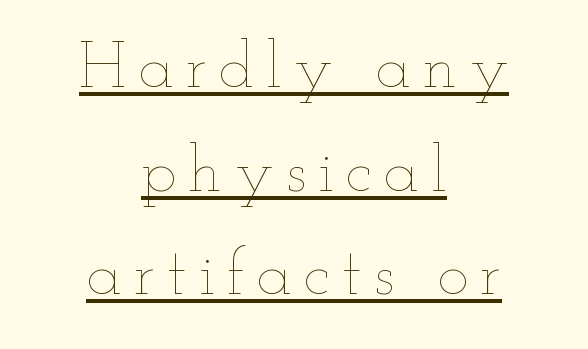
This sample keeps an unexceptional amount of space between lines. No italicization has been applied; the sample stays upright. The passage shown is underscored from start to finish. Here the designer chose a conventional face with non-uniform glyph widths.
